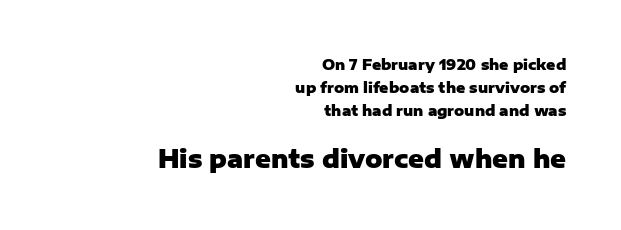
The tracking reads as untouched default to a designer's eye. Descenders hang freely into open space. Each new line begins a customary step beneath the previous one. Set as a true bold cut, around the 700 mark.
